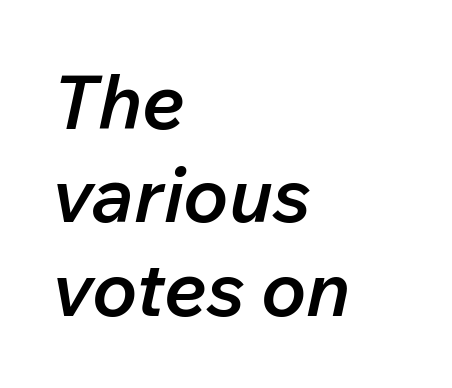
Q: Is the text bold? A: Semi-bold.
Q: Is the text italic (slanted)? A: Yes, it leans right by about 12 degrees.
Q: Is the text underlined? A: No.
Q: How is the paragraph aligned? A: Left-aligned.
Q: Is the spacing between letters normal or unusually wide? A: Normal.
Q: Width (condensed, normal, or wide)? A: Normal.
Q: Stroke contrast? A: Low.
Q: x-height? A: Medium.
Q: Monospaced? A: No.
